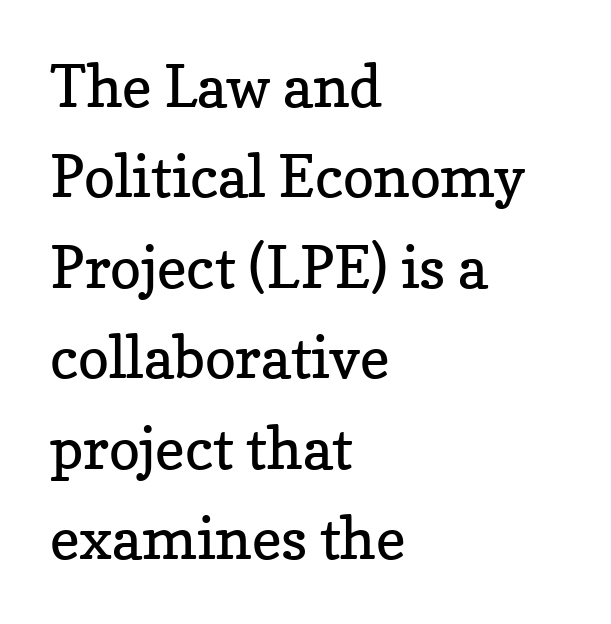
Q: Is the text bold? A: No.
Q: Is the text italic (slanted)? A: No, it is upright.
Q: Is the typeface a serif or a sans-serif typeface? A: Serif.
Q: Is the text underlined? A: No.
Q: How is the paragraph aligned? A: Left-aligned.
Q: Is the spacing between letters normal or unusually wide? A: Normal.
Q: Is the spacing between lines tight, normal or loose? A: Normal.
Q: Width (condensed, normal, or wide)? A: Normal.
Q: Stroke contrast? A: Low.
Q: x-height? A: Medium.
Q: Monospaced? A: No.
